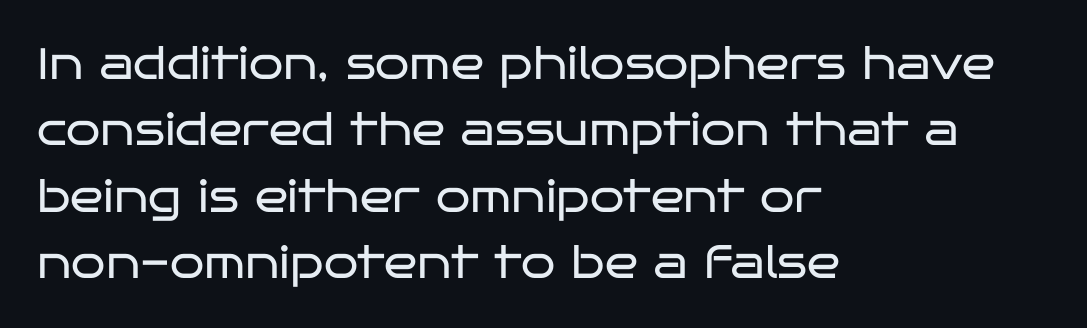
The image shows 44 px regular-weight, wide sans-serif type, upright; set left-aligned, normal line spacing (1.51x), normal letter spacing, not underlined; low stroke contrast and a large x-height.
